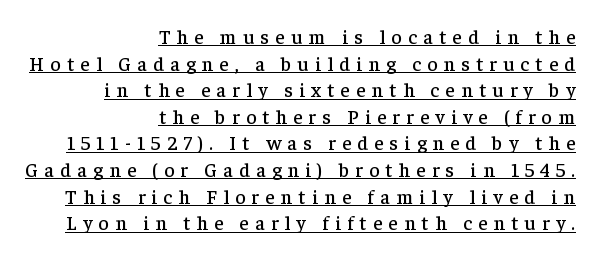
{"italic": "no", "underline": "yes", "align": "right", "line_spacing": "normal", "line_spacing_ratio": 1.33, "letter_spacing": "wide", "letter_spacing_em": 0.31, "glyph_px": 20}
